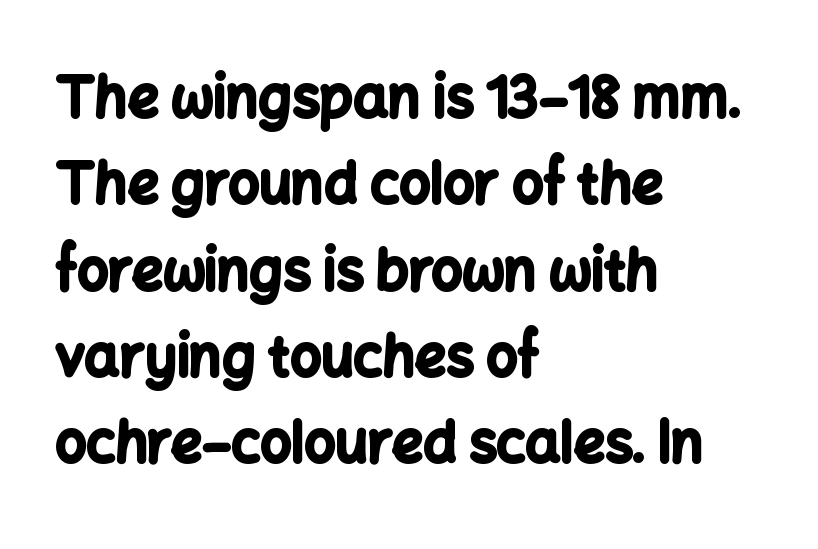
Q: Is the text bold? A: Yes.
Q: Is the text italic (slanted)? A: No, it is upright.
Q: Is the typeface a serif or a sans-serif typeface? A: Sans-serif.
Q: Is the text underlined? A: No.
Q: How is the paragraph aligned? A: Left-aligned.
Q: Is the spacing between letters normal or unusually wide? A: Normal.
Q: Is the spacing between lines tight, normal or loose? A: Normal.
Q: Width (condensed, normal, or wide)? A: Normal.
Q: Stroke contrast? A: Low.
Q: x-height? A: Medium.
Q: Monospaced? A: No.
